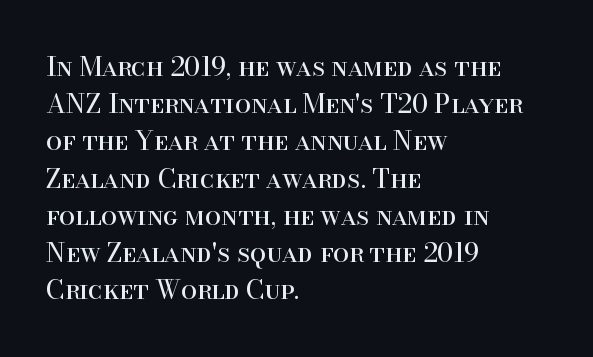
The image shows 26 px text type, upright; set left-aligned, normal line spacing (1.43x), normal letter spacing, not underlined.
